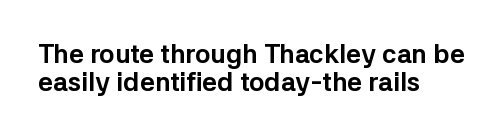
Q: Is the text bold? A: Yes.
Q: Is the text italic (slanted)? A: No, it is upright.
Q: Is the text underlined? A: No.
Q: How is the paragraph aligned? A: Left-aligned.
Q: Is the spacing between letters normal or unusually wide? A: Normal.
Q: Is the spacing between lines tight, normal or loose? A: Tight.
